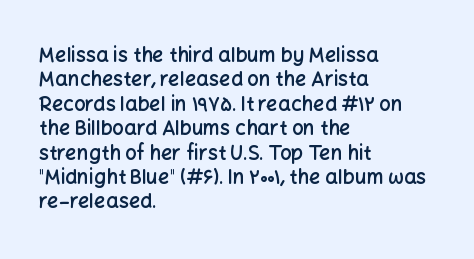
A typesetter would mark this as roman, not italic. Standard letterfit; no display-style spreading of the glyphs. This is the in-between weight designers call semibold or demi. The rendering anchors every line to the left-hand side. The area under the type is left untouched.
